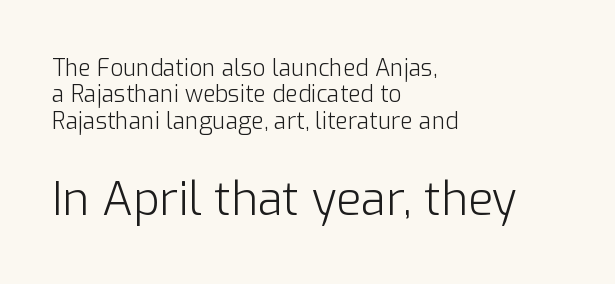
Q: Is the text bold? A: No.
Q: Is the text italic (slanted)? A: No, it is upright.
Q: Is the typeface a serif or a sans-serif typeface? A: Sans-serif.
Q: Is the text underlined? A: No.
Q: How is the paragraph aligned? A: Left-aligned.
Q: Is the spacing between letters normal or unusually wide? A: Normal.
Q: Is the spacing between lines tight, normal or loose? A: Tight.
Q: Which block of text is set in a larger size, the first (top) or the second (bottom)? A: The second (bottom) one.
Q: Width (condensed, normal, or wide)? A: Normal.
Q: Stroke contrast? A: Low.
Q: x-height? A: Medium.
Q: Monospaced? A: No.
